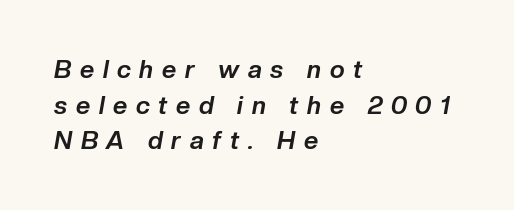
The image shows 25 px bold type, italic (leaning right); set left-aligned, normal line spacing (1.43x), unusually wide letter spacing (+0.35 em), not underlined.
